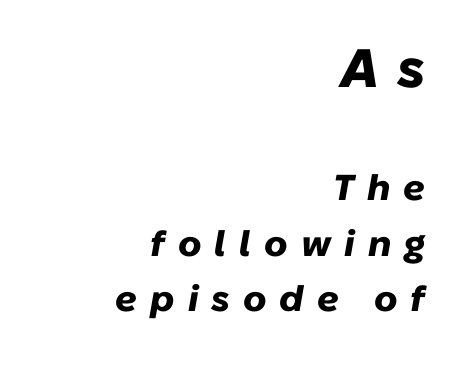
The image shows 54 px heavy type, italic (leaning right); set right-aligned, normal line spacing (1.54x), unusually wide letter spacing (+0.36 em), not underlined; the first (top) block is 1.5x larger; low stroke contrast and a medium x-height.
